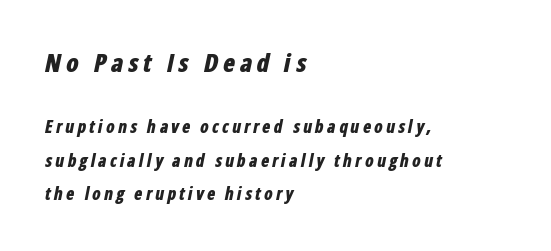
Q: Is the text bold? A: Yes.
Q: Is the text italic (slanted)? A: Yes, it leans right by about 12 degrees.
Q: Is the text underlined? A: No.
Q: How is the paragraph aligned? A: Left-aligned.
Q: Is the spacing between lines tight, normal or loose? A: Loose.
Q: Which block of text is set in a larger size, the first (top) or the second (bottom)? A: The first (top) one.
